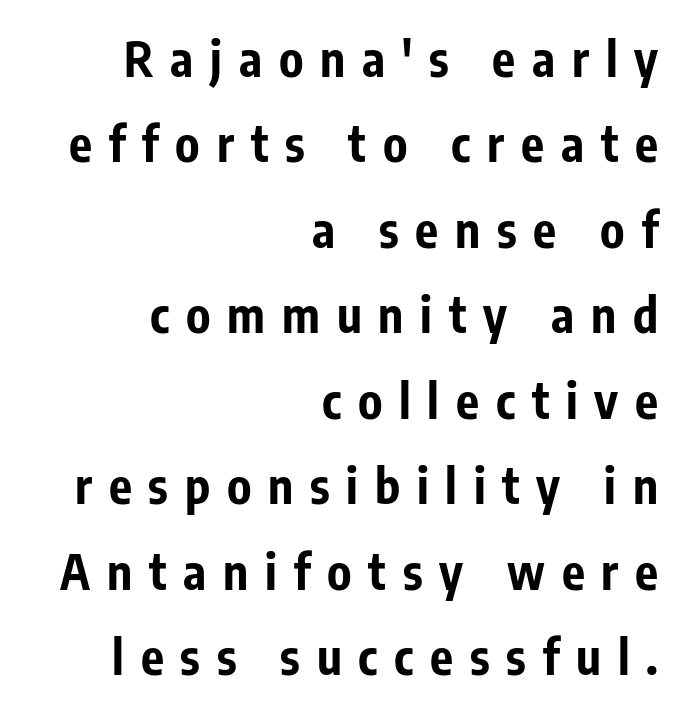
Q: Is the text bold? A: Yes.
Q: Is the text italic (slanted)? A: No, it is upright.
Q: Is the typeface a serif or a sans-serif typeface? A: Sans-serif.
Q: Is the text underlined? A: No.
Q: How is the paragraph aligned? A: Right-aligned.
Q: Is the spacing between letters normal or unusually wide? A: Unusually wide.
Q: Width (condensed, normal, or wide)? A: Condensed.
Q: Stroke contrast? A: Low.
Q: x-height? A: Medium.
Q: Monospaced? A: No.
